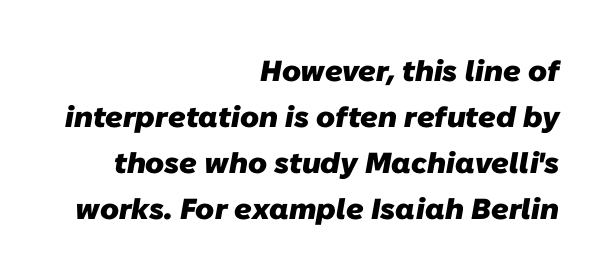
A typesetter would call this zero additional tracking. Notice how thick the strokes are: this is what a full bold looks like. Students, observe: this is what conventionally led text looks like. Do the characters align in a grid? No, the font is proportional. Line endings align vertically; line beginnings do not.
